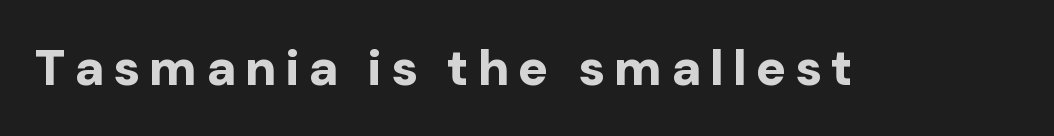
As a designer I'd log this as weight 700, bold. Proportional: the letters do not fall into vertical columns. Stroke terminals: plain, sans-serif. The typography opts for an upright posture over an oblique one.
